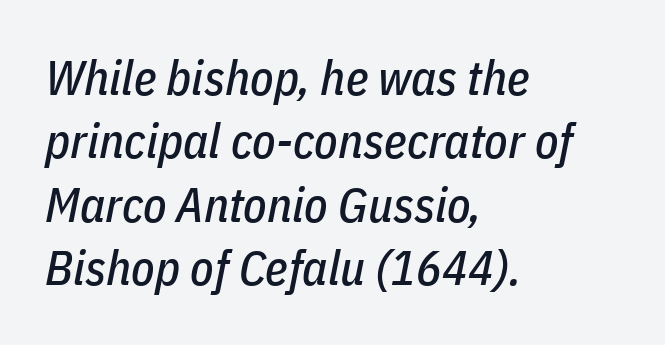
These lines were composed using italics. Leading: standard. Reading down the block, your eye returns to a fixed left position each line. Bare-footed words on every line. The rendering keeps characters at their native spacing. Do the characters align in a grid? No, the font is proportional.
